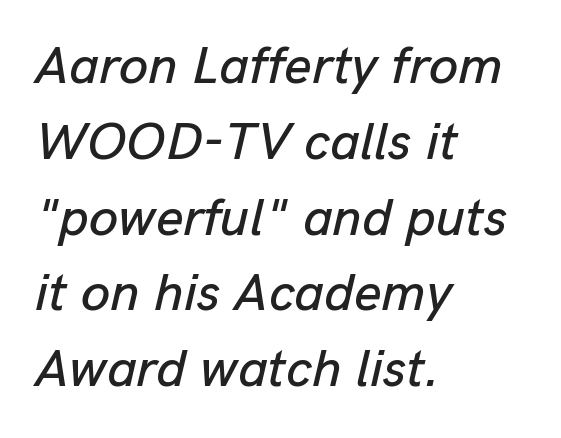
{"italic": "yes", "lean": "right", "slant_degrees": 13, "width": "normal", "stroke_contrast": "low", "x_height": "medium", "monospaced": "no", "underline": "no", "align": "left", "line_spacing": "normal", "line_spacing_ratio": 1.43, "letter_spacing": "normal", "letter_spacing_em": 0.0, "glyph_px": 53}
